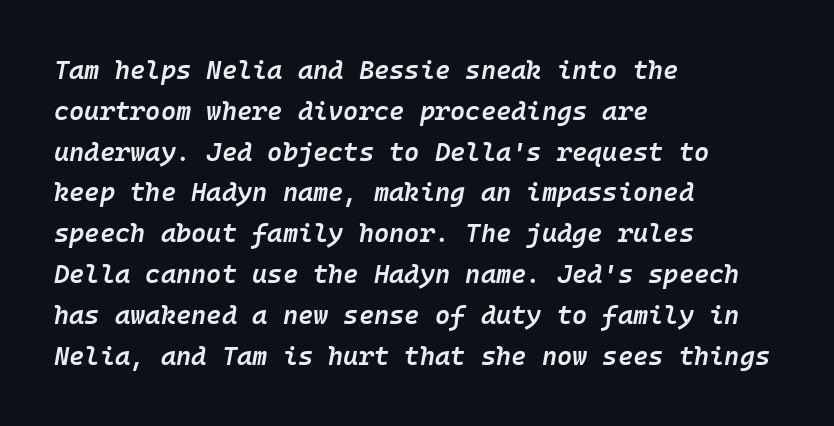
Q: Is the text bold? A: Semi-bold.
Q: Is the text italic (slanted)? A: Yes, it leans right by about 10 degrees.
Q: Is the text underlined? A: No.
Q: How is the paragraph aligned? A: Left-aligned.
Q: Is the spacing between letters normal or unusually wide? A: Normal.
Q: Is the spacing between lines tight, normal or loose? A: Normal.
